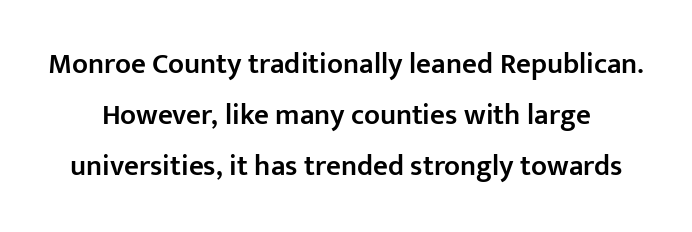
Q: Is the text bold? A: Semi-bold.
Q: Is the text italic (slanted)? A: No, it is upright.
Q: Is the typeface a serif or a sans-serif typeface? A: Sans-serif.
Q: Is the text underlined? A: No.
Q: Is the spacing between letters normal or unusually wide? A: Normal.
Q: Width (condensed, normal, or wide)? A: Normal.
Q: Stroke contrast? A: Low.
Q: x-height? A: Medium.
Q: Monospaced? A: No.
